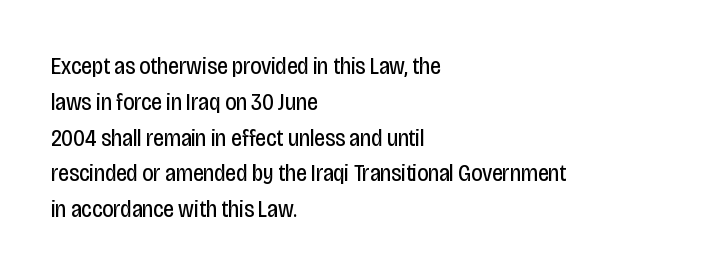
Q: Is the text bold? A: No.
Q: Is the text italic (slanted)? A: No, it is upright.
Q: Is the text underlined? A: No.
Q: How is the paragraph aligned? A: Left-aligned.
Q: Is the spacing between letters normal or unusually wide? A: Normal.
Q: Is the spacing between lines tight, normal or loose? A: Normal.
